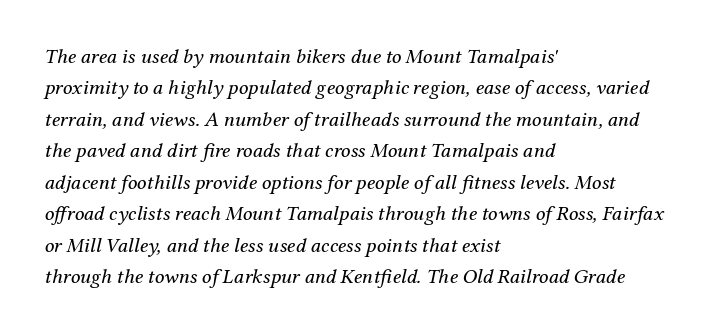
Q: Is the text bold? A: No.
Q: Is the text italic (slanted)? A: Yes, it leans right by about 12 degrees.
Q: Is the text underlined? A: No.
Q: How is the paragraph aligned? A: Left-aligned.
Q: Is the spacing between letters normal or unusually wide? A: Normal.
Q: Is the spacing between lines tight, normal or loose? A: Normal.
